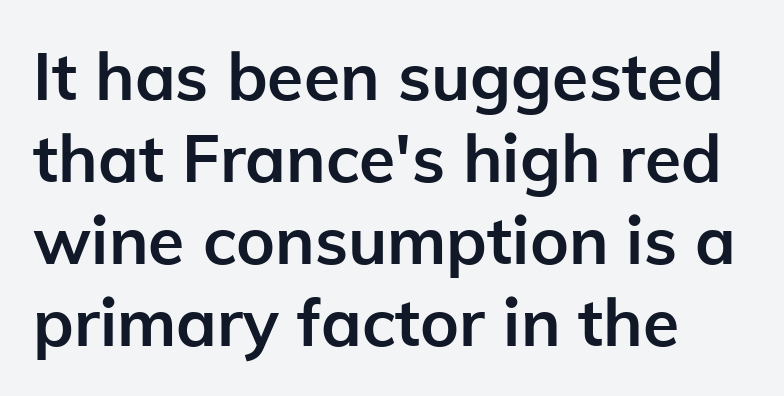
{"serif": "no", "italic": "no", "bold": "yes", "weight": "semibold", "width": "normal", "stroke_contrast": "low", "x_height": "medium", "monospaced": "no", "underline": "no", "line_spacing_ratio": 1.24, "letter_spacing": "normal", "letter_spacing_em": 0.0, "glyph_px": 66}
